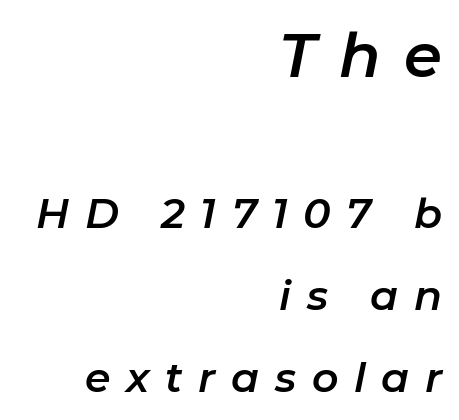
The image shows 61 px text type, italic (leaning right); set right-aligned, loose line spacing (2.0x), unusually wide letter spacing (+0.38 em), not underlined; the first (top) block is 1.49x larger; low stroke contrast and a medium x-height.
